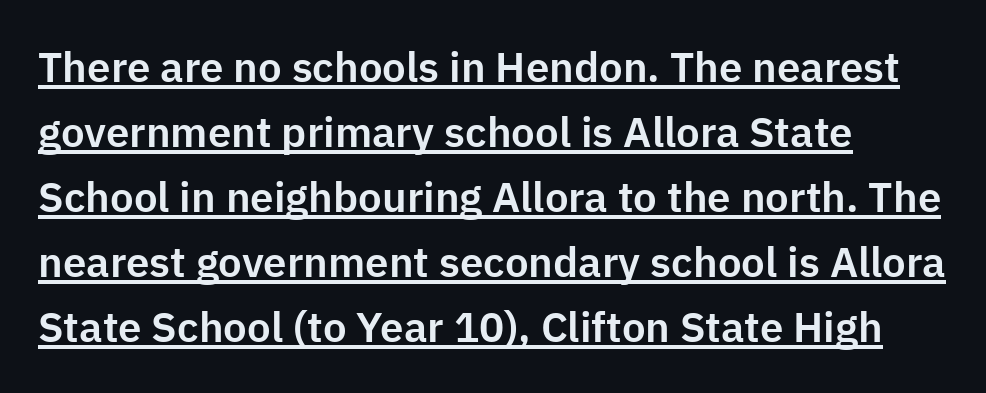
Q: Is the text italic (slanted)? A: No, it is upright.
Q: Is the typeface a serif or a sans-serif typeface? A: Sans-serif.
Q: Is the text underlined? A: Yes.
Q: How is the paragraph aligned? A: Left-aligned.
Q: Is the spacing between letters normal or unusually wide? A: Normal.
Q: Is the spacing between lines tight, normal or loose? A: Normal.
Q: Width (condensed, normal, or wide)? A: Normal.
Q: Stroke contrast? A: Low.
Q: x-height? A: Medium.
Q: Monospaced? A: No.
